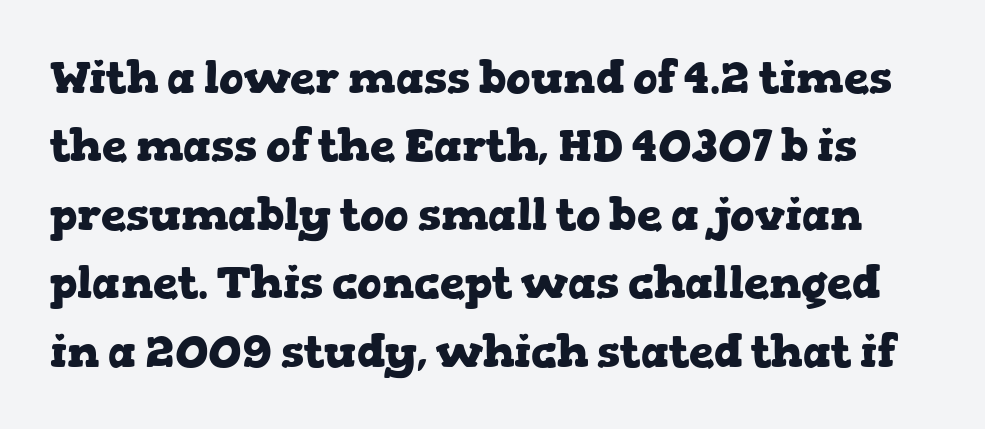
{"serif": "yes", "italic": "no", "bold": "yes", "weight": "heavy", "width": "wide", "stroke_contrast": "low", "x_height": "medium", "monospaced": "no", "underline": "no", "line_spacing": "normal", "line_spacing_ratio": 1.52, "letter_spacing": "normal", "letter_spacing_em": 0.0, "glyph_px": 45}
